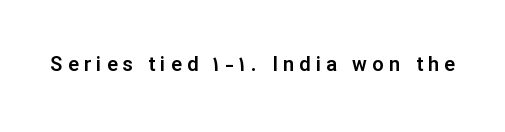
{"italic": "no", "underline": "no", "letter_spacing": "wide", "letter_spacing_em": 0.26, "glyph_px": 20}
